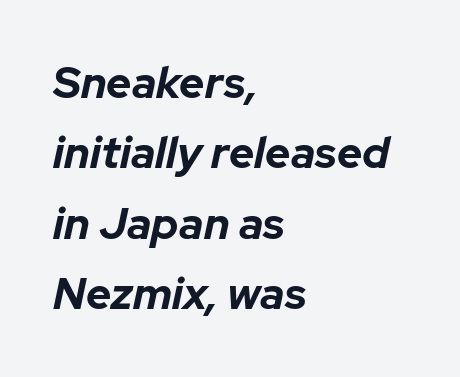
{"italic": "yes", "lean": "right", "slant_degrees": 12, "bold": "yes", "weight": "bold", "width": "normal", "stroke_contrast": "low", "x_height": "medium", "monospaced": "no", "underline": "no", "align": "left", "line_spacing": "normal", "line_spacing_ratio": 1.6, "letter_spacing": "normal", "letter_spacing_em": 0.0, "glyph_px": 44}
